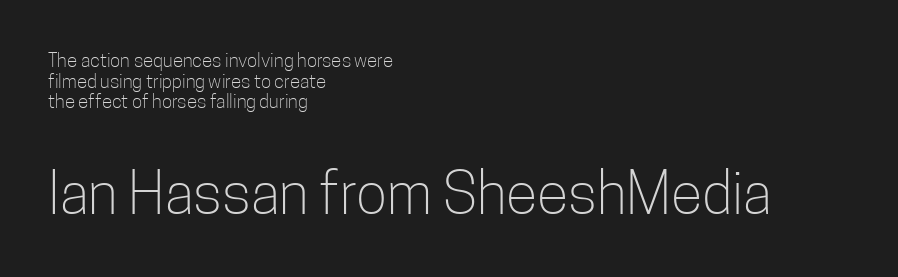
Each letter keeps its own natural width here, so spacing adapts to shape. Lines of text with bare space underneath. Grotesque or geometric, the face here clearly has no serifs. Look at the glyph heights: the lower group is clearly the bigger setting. Short and long lines alike share a common starting point at left. Summary of vertical rhythm: compact, with narrow interline spacing.
